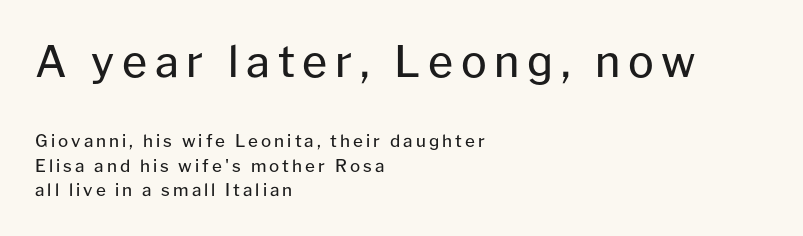
The upper block of text is set noticeably larger than the block beneath it. Heaviness? Minimal to ordinary, like unemphasized prose. Ordinary non-slanted type is in use. Bare-footed words on every line. Note: no serifs on the glyphs. Is there much room between lines? A standard amount, neither cramped nor airy.
